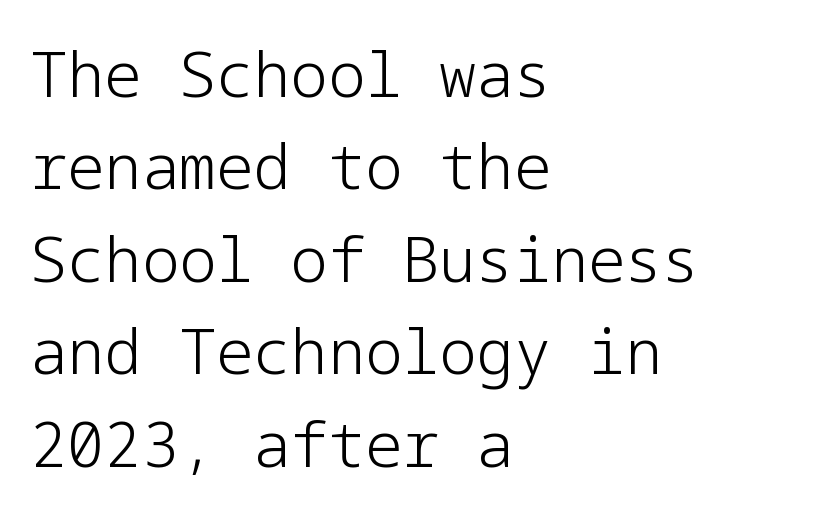
The image shows 62 px light sans-serif type, upright; set left-aligned, normal line spacing (1.49x), normal letter spacing, not underlined; low stroke contrast and a medium x-height.
